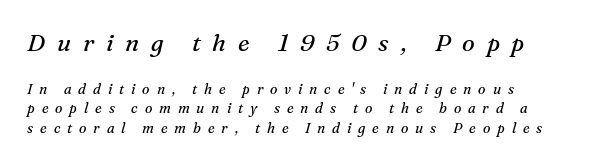
The setting favours the left margin, as ordinary paragraphs usually do. Glyph-to-glyph distance is far greater than everyday printed text. Large over small — that's the arrangement of the two blocks here. You can tell it's italic because the verticals aren't actually vertical. Beneath every word, the page is bare. Letters have the restrained weight of plain body copy at most.
